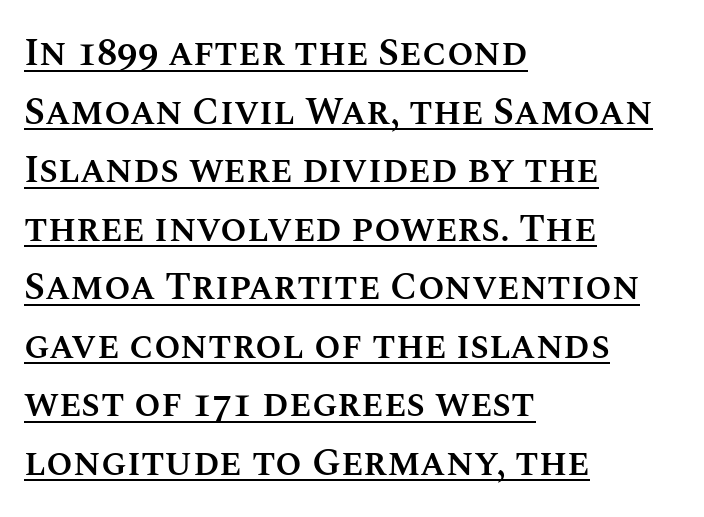
The image shows 38 px semibold type, upright; set left-aligned, normal line spacing (1.54x), normal letter spacing, underlined; medium stroke contrast and a large x-height.
